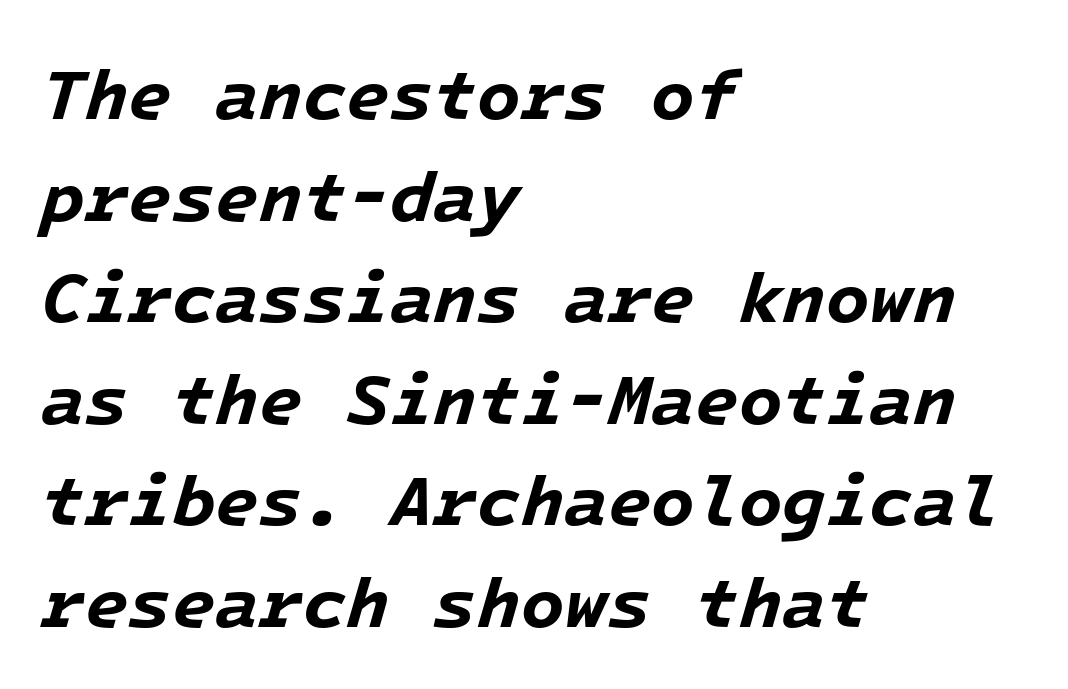
The image shows 71 px bold type, italic (leaning right), monospaced; set left-aligned, normal line spacing (1.43x), normal letter spacing, not underlined; low stroke contrast and a medium x-height.
